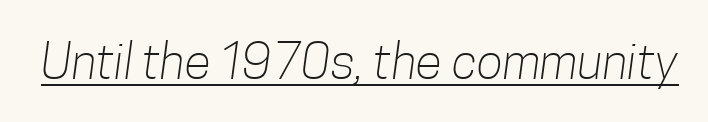
The image shows 49 px light, condensed sans-serif type; set normal letter spacing, underlined; low stroke contrast and a medium x-height.
